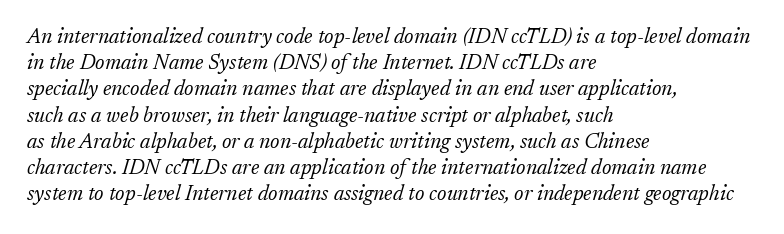
Q: Is the text bold? A: No.
Q: Is the text italic (slanted)? A: Yes, it leans right by about 17 degrees.
Q: Is the text underlined? A: No.
Q: How is the paragraph aligned? A: Left-aligned.
Q: Is the spacing between letters normal or unusually wide? A: Normal.
Q: Is the spacing between lines tight, normal or loose? A: Normal.
